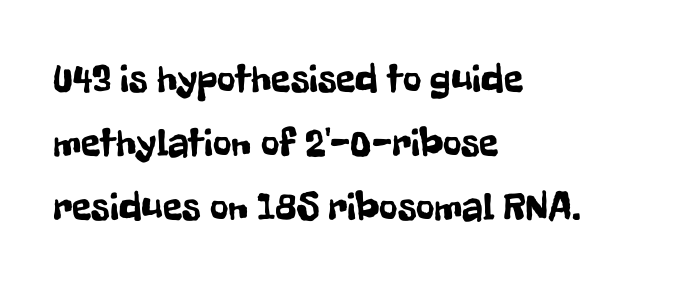
Q: Is the text italic (slanted)? A: No, it is upright.
Q: Is the typeface a serif or a sans-serif typeface? A: Sans-serif.
Q: Is the text underlined? A: No.
Q: How is the paragraph aligned? A: Left-aligned.
Q: Is the spacing between letters normal or unusually wide? A: Normal.
Q: Is the spacing between lines tight, normal or loose? A: Normal.
Q: Width (condensed, normal, or wide)? A: Condensed.
Q: Stroke contrast? A: Low.
Q: x-height? A: Medium.
Q: Monospaced? A: No.
